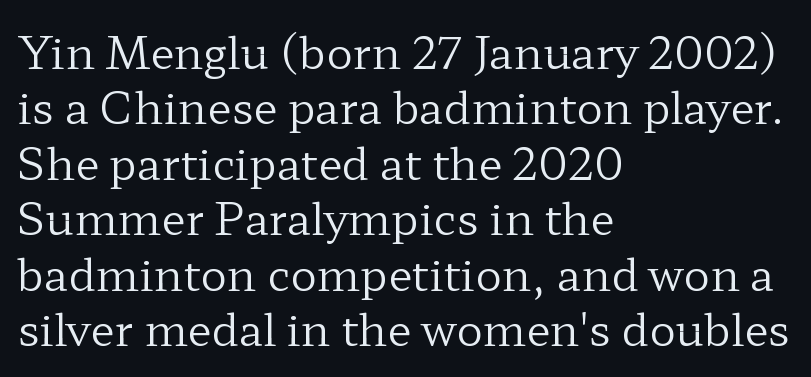
Q: Is the text bold? A: No.
Q: Is the text italic (slanted)? A: No, it is upright.
Q: Is the typeface a serif or a sans-serif typeface? A: Serif.
Q: Is the text underlined? A: No.
Q: How is the paragraph aligned? A: Left-aligned.
Q: Is the spacing between letters normal or unusually wide? A: Normal.
Q: Is the spacing between lines tight, normal or loose? A: Normal.
Q: Width (condensed, normal, or wide)? A: Wide.
Q: Stroke contrast? A: Low.
Q: x-height? A: Medium.
Q: Monospaced? A: No.
